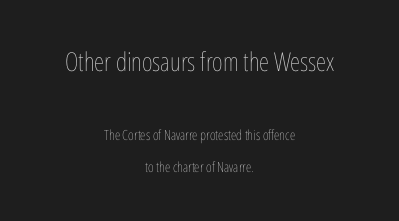
The image shows 26 px text type, upright; set centered, loose line spacing (2.34x), normal letter spacing, not underlined; the first (top) block is 1.86x larger.
